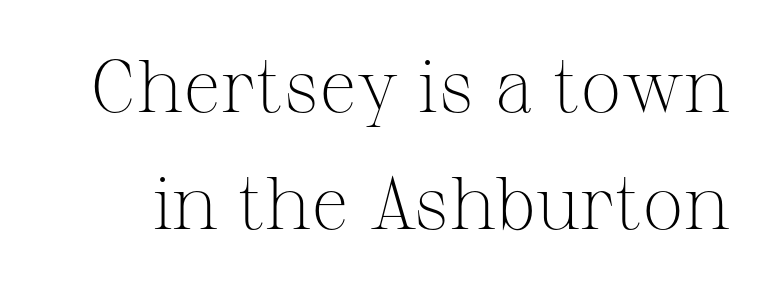
The image shows 74 px light serif type, upright; set normal line spacing (1.58x), normal letter spacing, not underlined; medium stroke contrast and a medium x-height.
